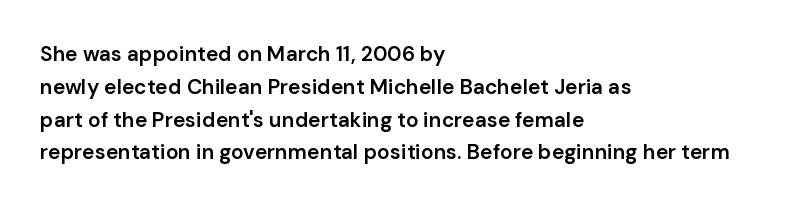
A somewhat darkened texture: the type is semibold rather than bold. Every stem runs plumb, perpendicular to the baseline. No extra tracking has been applied to these lines. A bare baseline throughout the passage. Every row of glyphs begins at an identical x-position on the left. Normally led — the rows are evenly, conventionally spaced.
